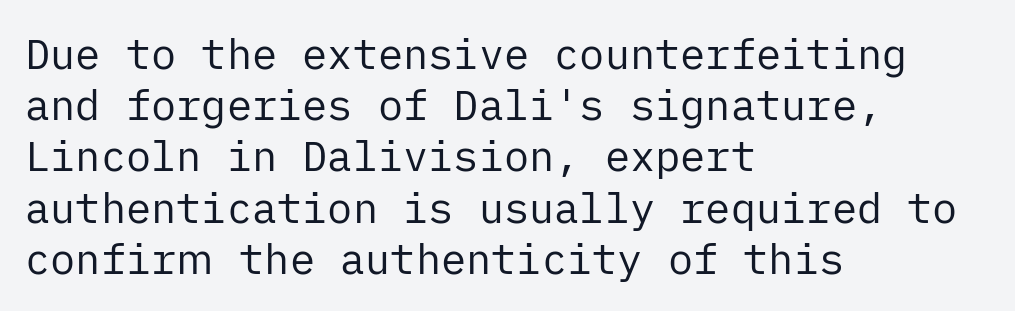
Q: Is the text bold? A: No.
Q: Is the text italic (slanted)? A: No, it is upright.
Q: Is the typeface a serif or a sans-serif typeface? A: Sans-serif.
Q: Is the text underlined? A: No.
Q: How is the paragraph aligned? A: Left-aligned.
Q: Is the spacing between letters normal or unusually wide? A: Normal.
Q: Width (condensed, normal, or wide)? A: Normal.
Q: Stroke contrast? A: Low.
Q: x-height? A: Medium.
